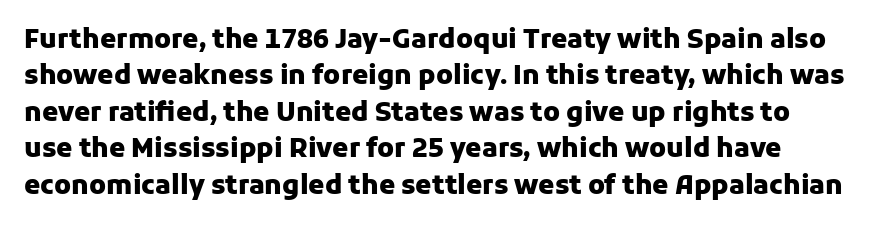
The image shows 26 px bold type, upright; set normal line spacing (1.4x), normal letter spacing, not underlined.
